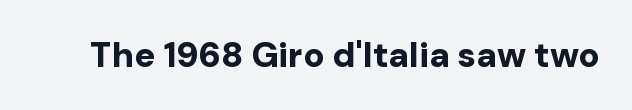
Tall strokes in this sample are plumb rather than angled. Varying glyph widths throughout — classic text-font behaviour. Default kerning and tracking; the words read as compact shapes. Its strokes are broad and dark, the hallmark of bold type. Quick note: underline off.
